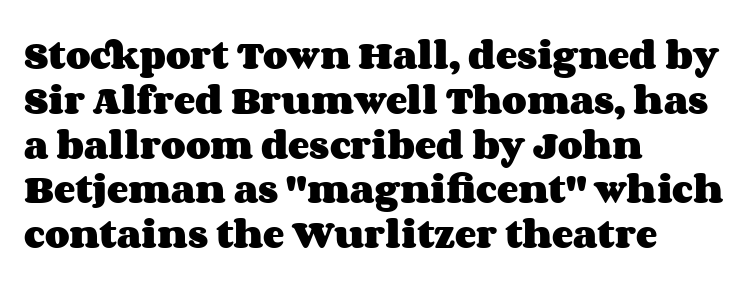
Q: Is the text bold? A: Yes.
Q: Is the text italic (slanted)? A: No, it is upright.
Q: Is the text underlined? A: No.
Q: How is the paragraph aligned? A: Left-aligned.
Q: Is the spacing between letters normal or unusually wide? A: Normal.
Q: Is the spacing between lines tight, normal or loose? A: Normal.
Q: Width (condensed, normal, or wide)? A: Wide.
Q: Stroke contrast? A: Medium.
Q: x-height? A: Large.
Q: Monospaced? A: No.
